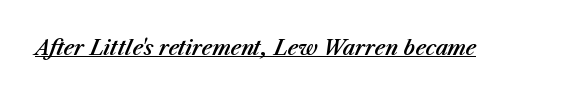
The image shows 20 px text type, italic (leaning right); set normal letter spacing, underlined.
